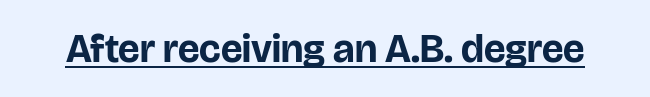
Q: Is the text bold? A: Yes.
Q: Is the text italic (slanted)? A: No, it is upright.
Q: Is the typeface a serif or a sans-serif typeface? A: Sans-serif.
Q: Is the text underlined? A: Yes.
Q: Is the spacing between letters normal or unusually wide? A: Normal.
Q: Width (condensed, normal, or wide)? A: Normal.
Q: Stroke contrast? A: Low.
Q: x-height? A: Large.
Q: Monospaced? A: No.
